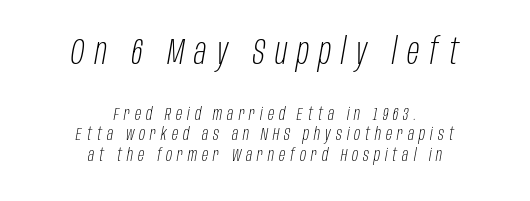
Would a proofreader flag this as italicized? Yes. Caption: multi-line text, centered on the measure. Character size in the leading block exceeds that of the trailing block. The rendering inserts visible extra space after every character.
